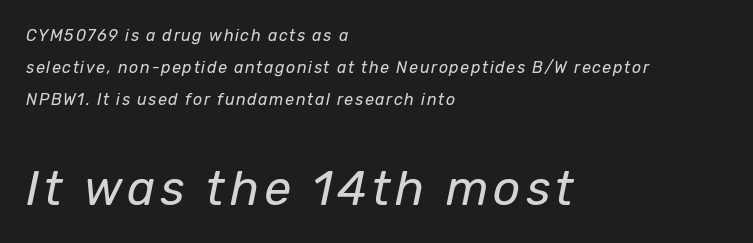
Weight: not bold — regular or lighter. The block of text is sparse from top to bottom, with ample space between rows. The specimen omits any rule beneath the text block's lines. Each letter keeps its own natural width here, so spacing adapts to shape. Left-aligned paragraph, ragged on the right. Block two is the big one; block one sits smaller above it.
